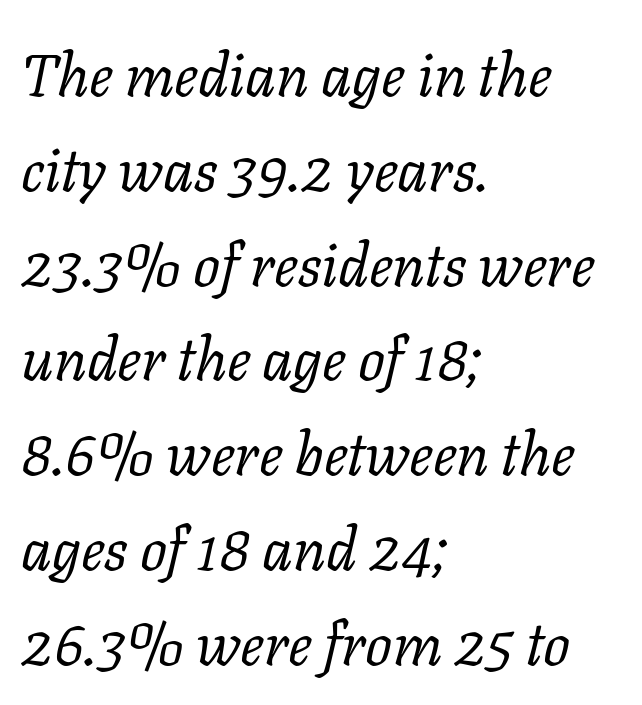
The image shows 60 px regular-weight serif type, italic (leaning right); set left-aligned, normal line spacing (1.58x), normal letter spacing, not underlined; low stroke contrast and a medium x-height.
